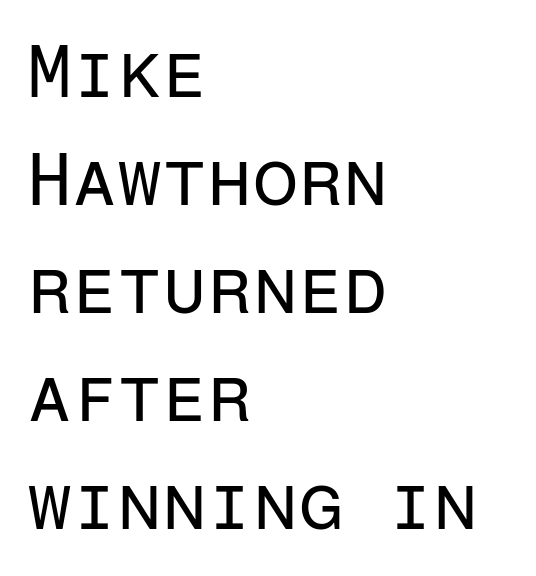
Q: Is the text bold? A: No.
Q: Is the text italic (slanted)? A: No, it is upright.
Q: Is the typeface a serif or a sans-serif typeface? A: Sans-serif.
Q: Is the text underlined? A: No.
Q: How is the paragraph aligned? A: Left-aligned.
Q: Is the spacing between letters normal or unusually wide? A: Normal.
Q: Is the spacing between lines tight, normal or loose? A: Normal.
Q: Width (condensed, normal, or wide)? A: Normal.
Q: Stroke contrast? A: Low.
Q: x-height? A: Medium.
Q: Monospaced? A: Yes.
